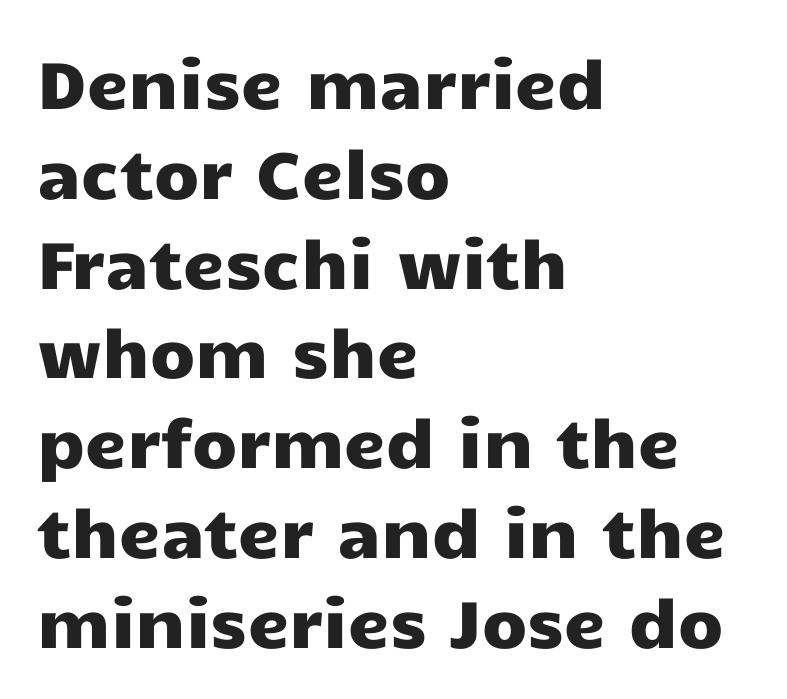
Q: Is the text italic (slanted)? A: No, it is upright.
Q: Is the typeface a serif or a sans-serif typeface? A: Sans-serif.
Q: Is the text underlined? A: No.
Q: How is the paragraph aligned? A: Left-aligned.
Q: Is the spacing between letters normal or unusually wide? A: Normal.
Q: Is the spacing between lines tight, normal or loose? A: Normal.
Q: Width (condensed, normal, or wide)? A: Wide.
Q: Stroke contrast? A: Low.
Q: x-height? A: Medium.
Q: Monospaced? A: No.
